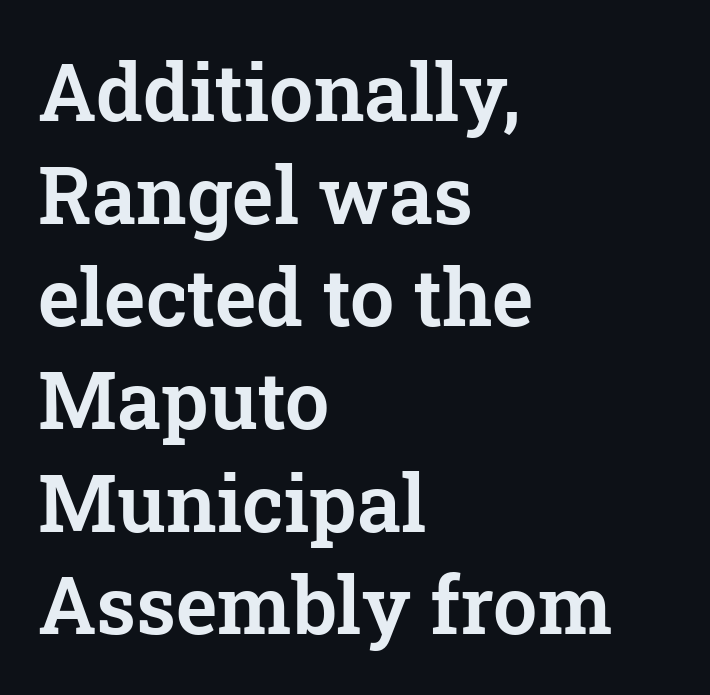
{"serif": "yes", "italic": "no", "width": "normal", "stroke_contrast": "low", "x_height": "medium", "monospaced": "no", "underline": "no", "align": "left", "line_spacing": "normal", "line_spacing_ratio": 1.3, "letter_spacing": "normal", "letter_spacing_em": 0.0, "glyph_px": 79}
